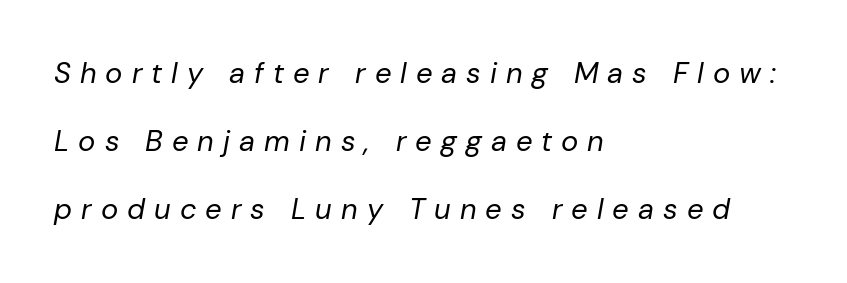
Q: Is the text bold? A: No.
Q: Is the text italic (slanted)? A: Yes, it leans right by about 10 degrees.
Q: Is the text underlined? A: No.
Q: How is the paragraph aligned? A: Left-aligned.
Q: Is the spacing between letters normal or unusually wide? A: Unusually wide.
Q: Is the spacing between lines tight, normal or loose? A: Loose.
Q: Width (condensed, normal, or wide)? A: Normal.
Q: Stroke contrast? A: Low.
Q: x-height? A: Medium.
Q: Monospaced? A: No.
